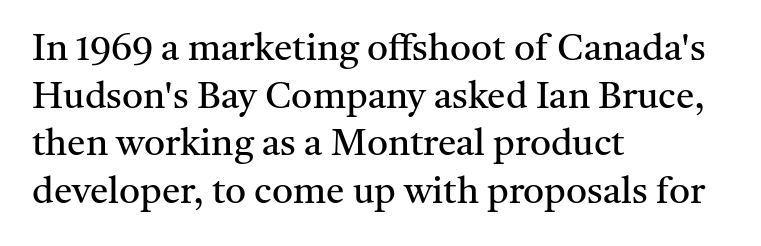
{"serif": "yes", "italic": "no", "bold": "no", "weight": "regular", "width": "normal", "stroke_contrast": "medium", "x_height": "medium", "monospaced": "no", "underline": "no", "align": "left", "line_spacing": "normal", "line_spacing_ratio": 1.29, "letter_spacing": "normal", "letter_spacing_em": 0.0, "glyph_px": 37}
